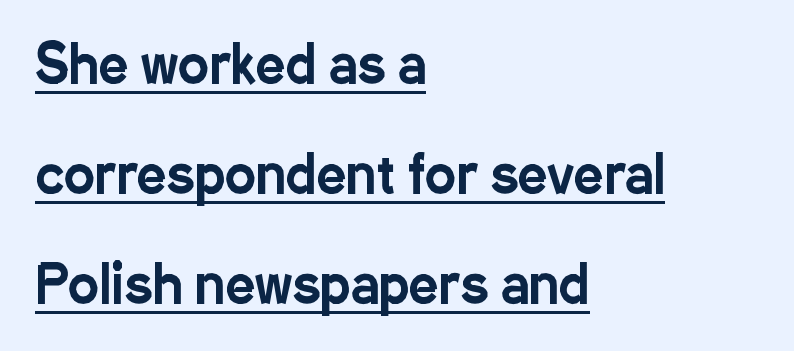
{"serif": "no", "italic": "no", "width": "condensed", "stroke_contrast": "low", "x_height": "medium", "monospaced": "no", "underline": "yes", "align": "left", "line_spacing": "loose", "line_spacing_ratio": 2.12, "letter_spacing": "normal", "letter_spacing_em": 0.0, "glyph_px": 52}
